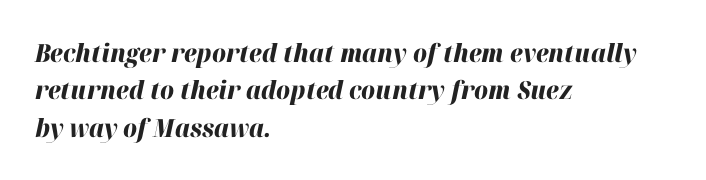
{"italic": "yes", "lean": "right", "slant_degrees": 12, "bold": "yes", "underline": "no", "align": "left", "line_spacing": "normal", "line_spacing_ratio": 1.5, "letter_spacing": "normal", "letter_spacing_em": 0.0, "glyph_px": 25}
